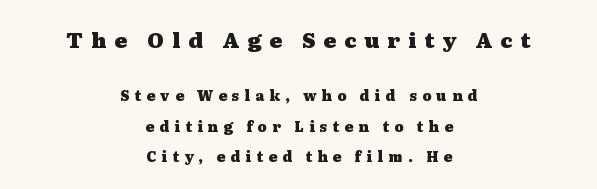
The image shows 21 px bold type, upright; set centered, loose line spacing (2.17x), unusually wide letter spacing (+0.38 em), not underlined; the first (top) block is 1.5x larger.
